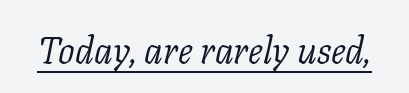
The image shows 37 px light serif type, italic (leaning right); set normal letter spacing, underlined; low stroke contrast and a medium x-height.
